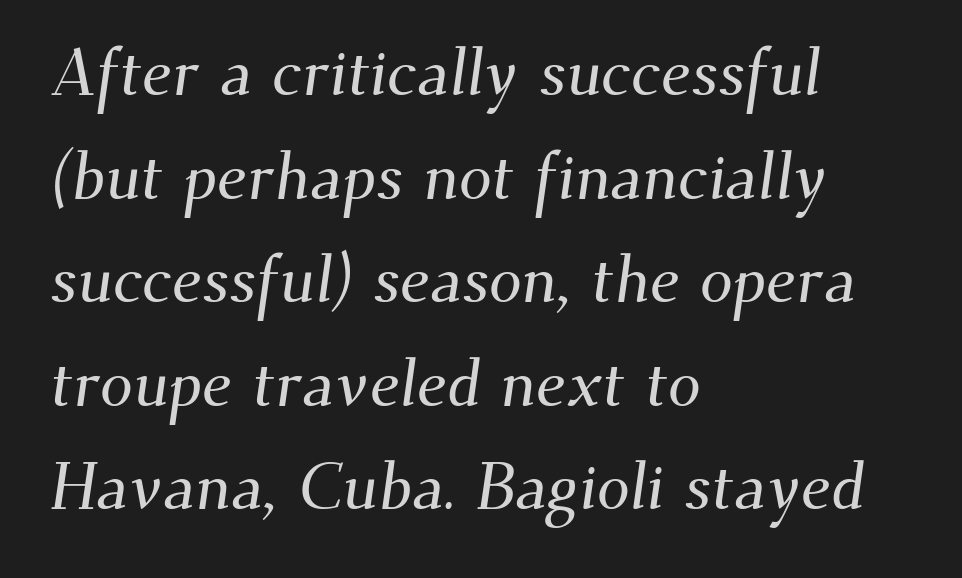
The passage shown is typed in a proportional face where columns would drift. In terms of leading, this rendering sits right in the middle. The letters sit at their default tracking, neither squeezed nor spread. Check the space under the baseline: it is left empty.
